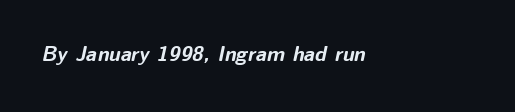
The words here are not underlined. The letters are slanted; this is an italic face. On the weight axis this lands at bold, roughly 700. Casual observation: everything's shoved over to the left. There is no visible air inserted between adjacent glyphs.
